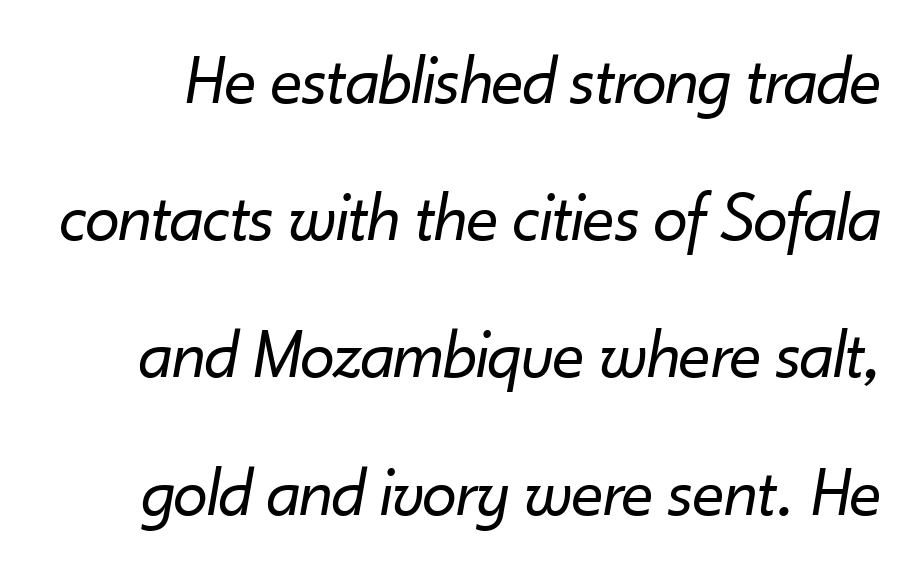
Q: Is the text bold? A: No.
Q: Is the text italic (slanted)? A: Yes, it leans right by about 10 degrees.
Q: Is the text underlined? A: No.
Q: Is the spacing between letters normal or unusually wide? A: Normal.
Q: Is the spacing between lines tight, normal or loose? A: Loose.
Q: Width (condensed, normal, or wide)? A: Normal.
Q: Stroke contrast? A: Low.
Q: x-height? A: Small.
Q: Monospaced? A: No.
